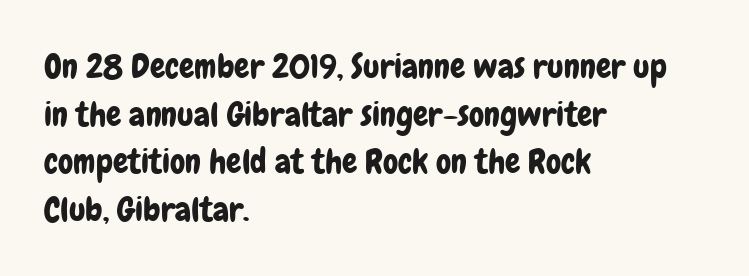
Q: Is the text italic (slanted)? A: No, it is upright.
Q: Is the typeface a serif or a sans-serif typeface? A: Sans-serif.
Q: Is the text underlined? A: No.
Q: How is the paragraph aligned? A: Left-aligned.
Q: Is the spacing between letters normal or unusually wide? A: Normal.
Q: Is the spacing between lines tight, normal or loose? A: Normal.
Q: Width (condensed, normal, or wide)? A: Condensed.
Q: Stroke contrast? A: Low.
Q: x-height? A: Medium.
Q: Monospaced? A: No.
